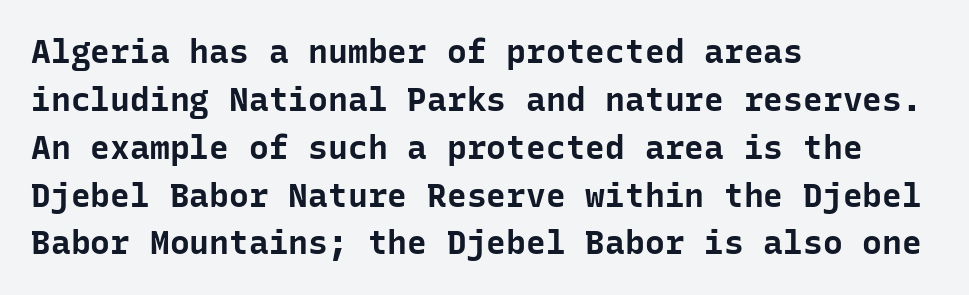
Q: Is the text bold? A: Yes.
Q: Is the text italic (slanted)? A: No, it is upright.
Q: Is the typeface a serif or a sans-serif typeface? A: Sans-serif.
Q: Is the text underlined? A: No.
Q: How is the paragraph aligned? A: Left-aligned.
Q: Is the spacing between letters normal or unusually wide? A: Normal.
Q: Is the spacing between lines tight, normal or loose? A: Normal.
Q: Width (condensed, normal, or wide)? A: Normal.
Q: Stroke contrast? A: Low.
Q: x-height? A: Medium.
Q: Monospaced? A: Yes.
